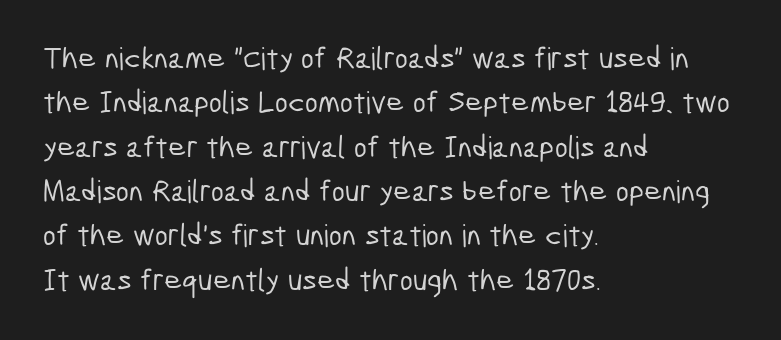
The image shows 31 px condensed sans-serif type; set left-aligned, normal line spacing (1.43x), normal letter spacing, not underlined; low stroke contrast and a medium x-height.
